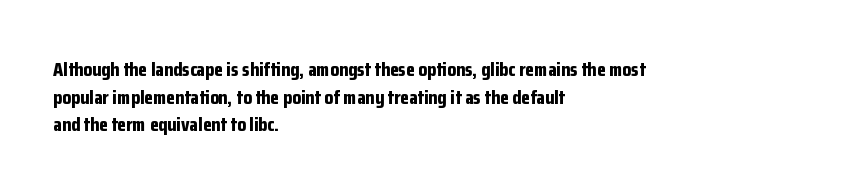
The image shows 20 px bold type, upright; set left-aligned, normal line spacing (1.38x), normal letter spacing, not underlined.
